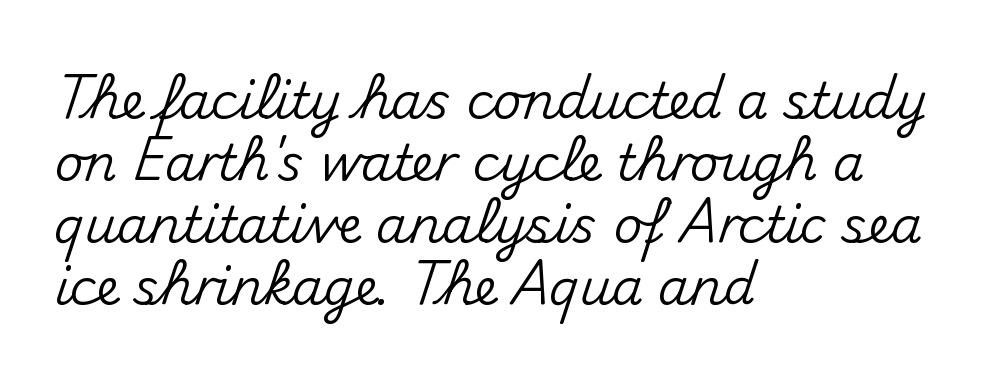
The image shows 50 px sans-serif type; set left-aligned, line spacing 1.24x, normal letter spacing, not underlined; medium stroke contrast and a small x-height.
